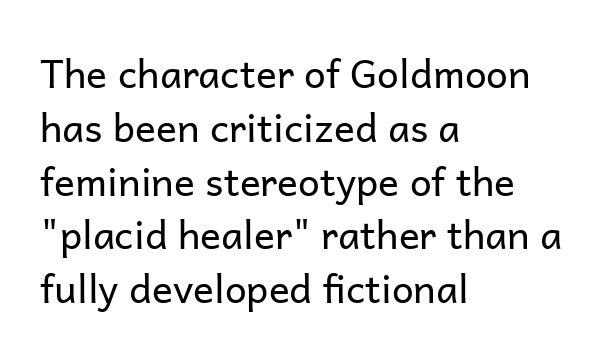
The image shows 39 px regular-weight sans-serif type, upright; set left-aligned, normal line spacing (1.38x), normal letter spacing, not underlined; low stroke contrast and a medium x-height.
